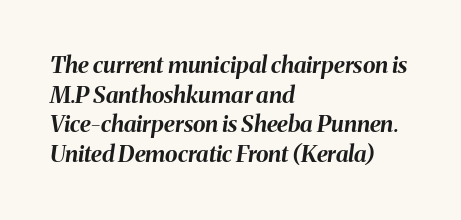
Q: Is the text bold? A: Yes.
Q: Is the text italic (slanted)? A: Yes, it leans right by about 8 degrees.
Q: Is the text underlined? A: No.
Q: How is the paragraph aligned? A: Left-aligned.
Q: Is the spacing between letters normal or unusually wide? A: Normal.
Q: Is the spacing between lines tight, normal or loose? A: Normal.
